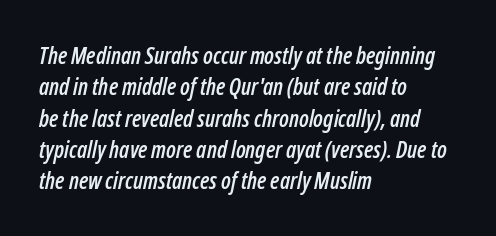
Q: Is the text italic (slanted)? A: Yes, it leans right by about 12 degrees.
Q: Is the text underlined? A: No.
Q: How is the paragraph aligned? A: Left-aligned.
Q: Is the spacing between letters normal or unusually wide? A: Normal.
Q: Is the spacing between lines tight, normal or loose? A: Normal.
